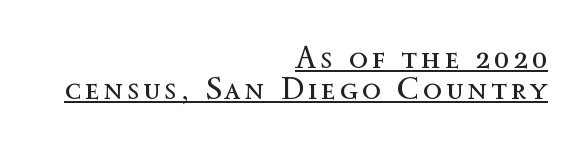
{"italic": "no", "bold": "no", "weight": "regular", "width": "normal", "x_height": "medium", "monospaced": "no", "underline": "yes", "align": "right", "line_spacing": "tight", "line_spacing_ratio": 1.0, "glyph_px": 31}
